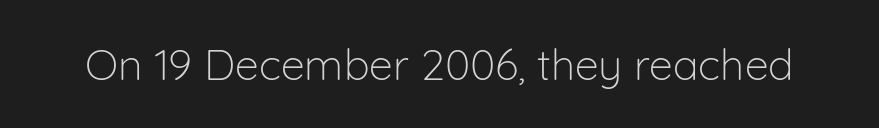
Q: Is the text bold? A: No.
Q: Is the text italic (slanted)? A: No, it is upright.
Q: Is the typeface a serif or a sans-serif typeface? A: Sans-serif.
Q: Is the text underlined? A: No.
Q: Is the spacing between letters normal or unusually wide? A: Normal.
Q: Width (condensed, normal, or wide)? A: Normal.
Q: Stroke contrast? A: Low.
Q: x-height? A: Medium.
Q: Monospaced? A: No.
